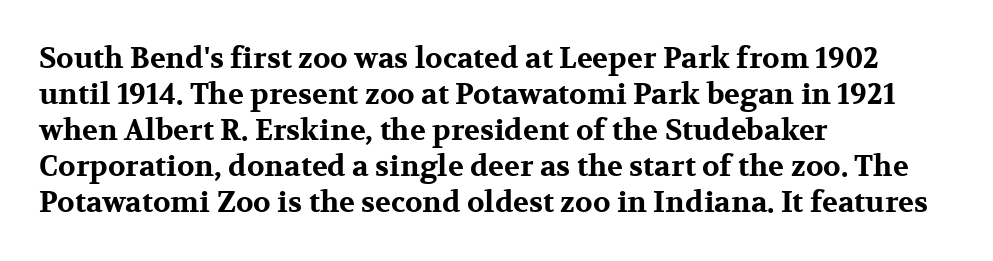
The image shows 29 px bold, wide serif type, upright; set left-aligned, line spacing 1.24x, normal letter spacing, not underlined; medium stroke contrast and a medium x-height.
